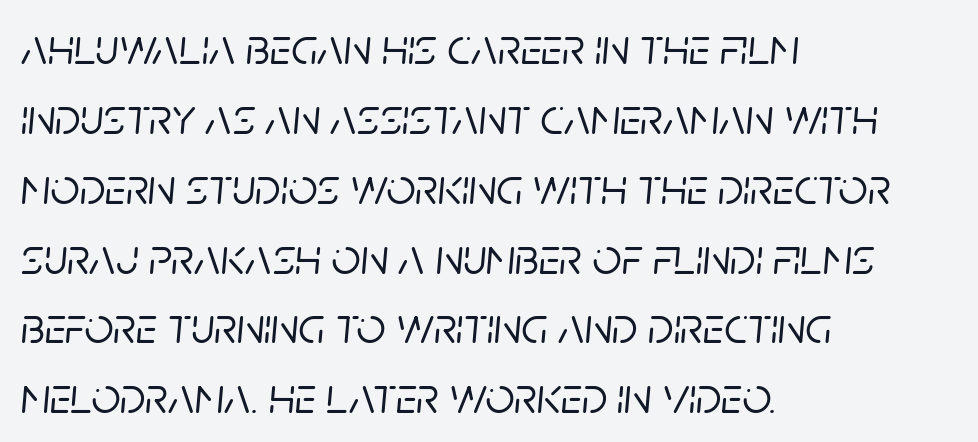
{"italic": "yes", "lean": "right", "slant_degrees": 5, "width": "normal", "stroke_contrast": "low", "x_height": "large", "monospaced": "no", "underline": "no", "align": "left", "line_spacing": "normal", "line_spacing_ratio": 1.37, "letter_spacing": "normal", "letter_spacing_em": 0.0, "glyph_px": 51}
